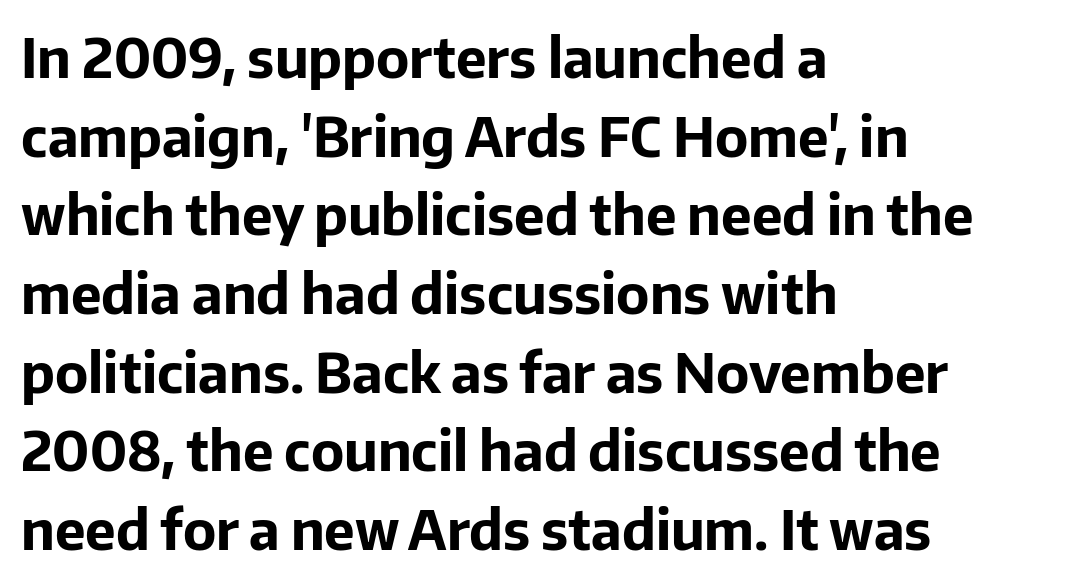
{"serif": "no", "italic": "no", "bold": "yes", "weight": "bold", "width": "normal", "stroke_contrast": "low", "x_height": "medium", "monospaced": "no", "underline": "no", "align": "left", "line_spacing": "normal", "line_spacing_ratio": 1.43, "letter_spacing": "normal", "letter_spacing_em": 0.0, "glyph_px": 55}
